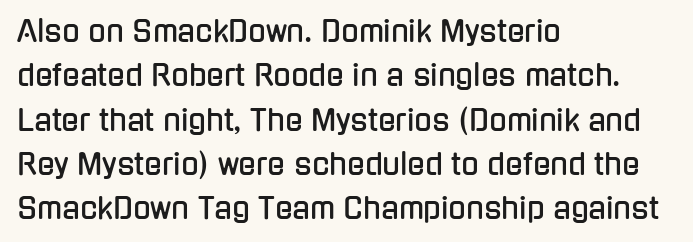
The image shows 29 px condensed sans-serif type, upright; set left-aligned, normal line spacing (1.53x), normal letter spacing, not underlined; low stroke contrast and a medium x-height.
